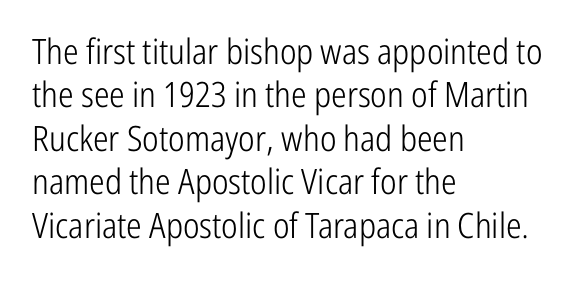
{"serif": "no", "italic": "no", "bold": "no", "weight": "light", "width": "condensed", "stroke_contrast": "low", "x_height": "medium", "monospaced": "no", "underline": "no", "align": "left", "line_spacing_ratio": 1.24, "letter_spacing": "normal", "letter_spacing_em": 0.0, "glyph_px": 35}
